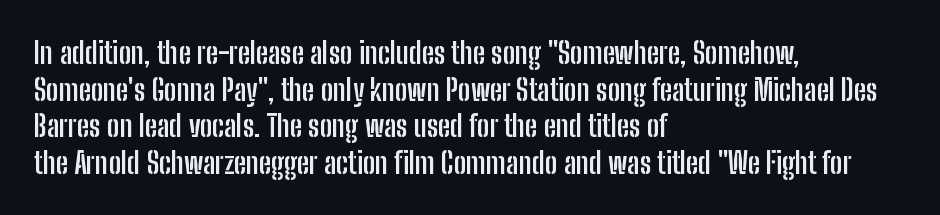
Q: Is the text bold? A: Yes.
Q: Is the text italic (slanted)? A: No, it is upright.
Q: Is the typeface a serif or a sans-serif typeface? A: Sans-serif.
Q: Is the text underlined? A: No.
Q: How is the paragraph aligned? A: Left-aligned.
Q: Is the spacing between letters normal or unusually wide? A: Normal.
Q: Width (condensed, normal, or wide)? A: Condensed.
Q: Stroke contrast? A: Low.
Q: x-height? A: Medium.
Q: Monospaced? A: No.
